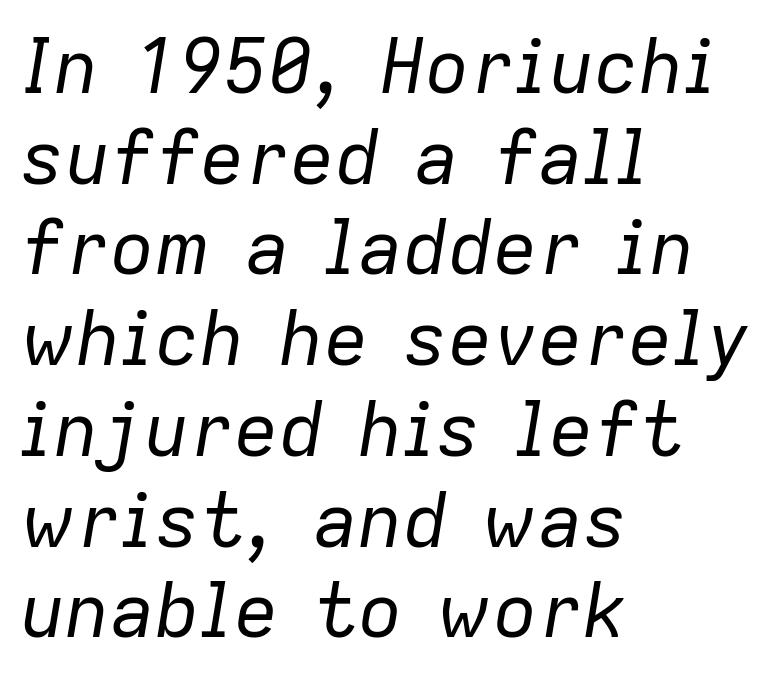
The image shows 75 px regular-weight type, italic (leaning right); set left-aligned, line spacing 1.21x, normal letter spacing, not underlined; low stroke contrast and a medium x-height.
